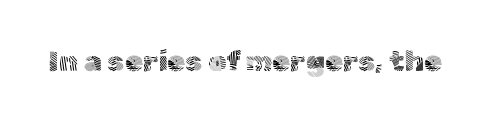
Q: Is the text bold? A: No.
Q: Is the text italic (slanted)? A: No, it is upright.
Q: Is the typeface a serif or a sans-serif typeface? A: Sans-serif.
Q: Is the text underlined? A: No.
Q: Is the spacing between letters normal or unusually wide? A: Normal.
Q: Width (condensed, normal, or wide)? A: Normal.
Q: x-height? A: Medium.
Q: Monospaced? A: No.
